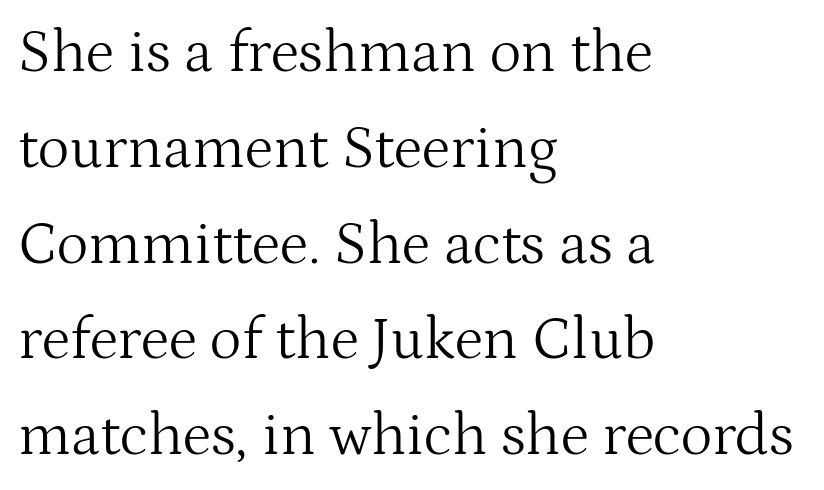
Q: Is the text bold? A: No.
Q: Is the text italic (slanted)? A: No, it is upright.
Q: Is the typeface a serif or a sans-serif typeface? A: Serif.
Q: Is the text underlined? A: No.
Q: How is the paragraph aligned? A: Left-aligned.
Q: Is the spacing between letters normal or unusually wide? A: Normal.
Q: Is the spacing between lines tight, normal or loose? A: Normal.
Q: Width (condensed, normal, or wide)? A: Normal.
Q: Stroke contrast? A: Medium.
Q: x-height? A: Medium.
Q: Monospaced? A: No.
